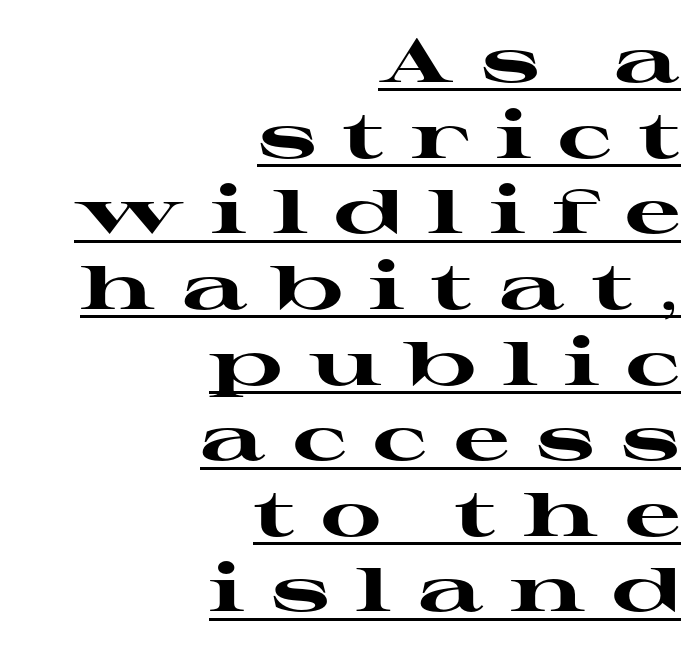
Q: Is the text bold? A: Yes.
Q: Is the text italic (slanted)? A: No, it is upright.
Q: Is the typeface a serif or a sans-serif typeface? A: Serif.
Q: Is the text underlined? A: Yes.
Q: How is the paragraph aligned? A: Right-aligned.
Q: Is the spacing between letters normal or unusually wide? A: Unusually wide.
Q: Width (condensed, normal, or wide)? A: Wide.
Q: Stroke contrast? A: High.
Q: x-height? A: Medium.
Q: Monospaced? A: No.
